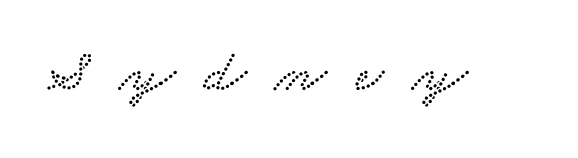
The image shows 60 px wide serif type; set unusually wide letter spacing (+0.48 em), not underlined; low stroke contrast and a small x-height.
